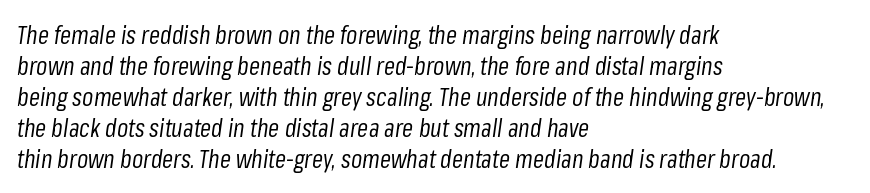
Honestly, there is no underline to notice here at all. The rag falls on the right side of this text block. It's the slanting kind of type. The characters are drawn with everyday or finer stroke widths. Nothing unusual about the tracking: characters are spaced as the font intends.
